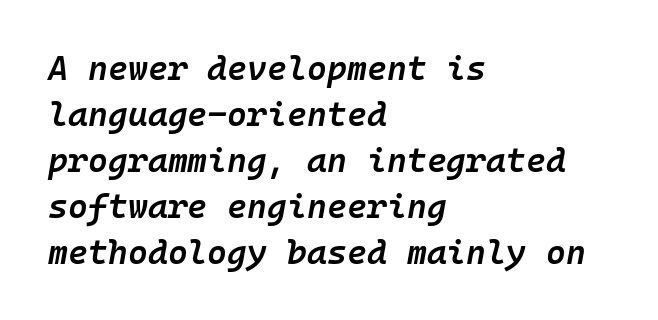
Q: Is the text bold? A: Semi-bold.
Q: Is the text italic (slanted)? A: Yes, it leans right by about 10 degrees.
Q: Is the text underlined? A: No.
Q: How is the paragraph aligned? A: Left-aligned.
Q: Is the spacing between letters normal or unusually wide? A: Normal.
Q: Is the spacing between lines tight, normal or loose? A: Normal.
Q: Width (condensed, normal, or wide)? A: Normal.
Q: Stroke contrast? A: Low.
Q: x-height? A: Medium.
Q: Monospaced? A: Yes.
